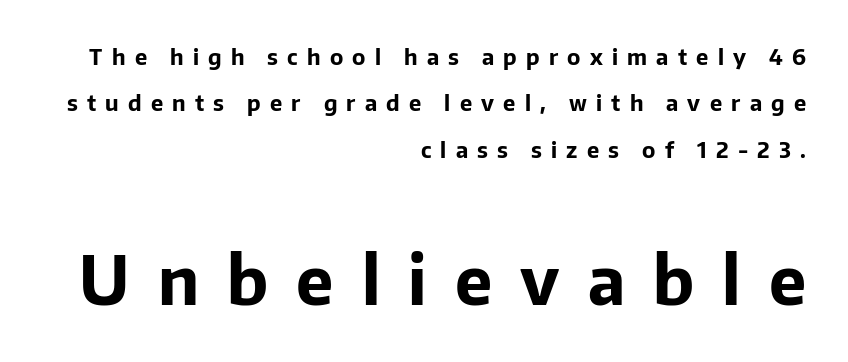
{"serif": "no", "italic": "no", "bold": "yes", "weight": "bold", "width": "normal", "stroke_contrast": "low", "x_height": "medium", "monospaced": "no", "underline": "no", "align": "right", "line_spacing": "loose", "line_spacing_ratio": 2.11, "letter_spacing": "wide", "letter_spacing_em": 0.42, "larger_block": "second", "size_ratio": 3.05, "glyph_px": 67}
